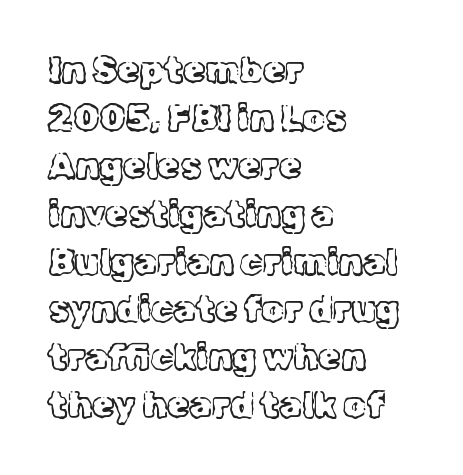
{"serif": "yes", "italic": "no", "bold": "no", "weight": "light", "width": "normal", "x_height": "medium", "monospaced": "no", "underline": "no", "align": "left", "line_spacing": "normal", "line_spacing_ratio": 1.33, "letter_spacing": "normal", "letter_spacing_em": 0.0, "glyph_px": 36}
